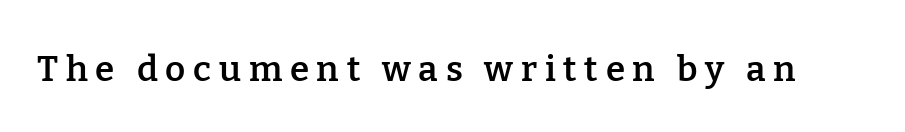
Weight check: semibold — heavier than regular, not quite bold. The face used here is seriffed, in the tradition of book romans. Looks like regular typesetting: each glyph gets only the width it needs. Observe the wide spacing: letters keep a clear distance from each other. The zone under the glyphs is completely vacant.
